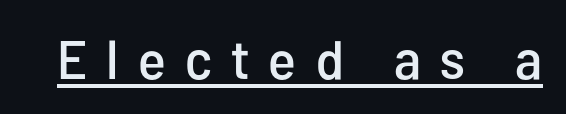
This sample uses an upright cut, with every glyph sitting square on the baseline. The characters display no serif detailing; their extremities are plain. This sample has the flowing, uneven cadence of proportional lettering. A baseline rule has been typeset under these characters. This rendering widens character spacing well past its baseline value.
